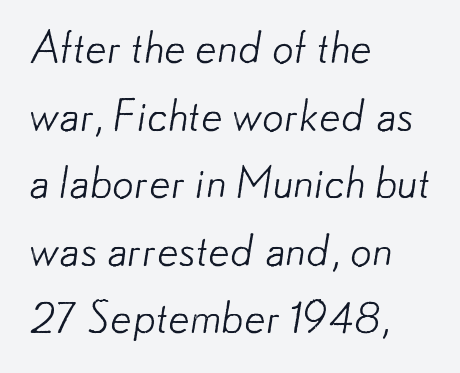
The image shows 43 px light sans-serif type; set left-aligned, normal line spacing (1.57x), normal letter spacing, not underlined; low stroke contrast and a small x-height.
